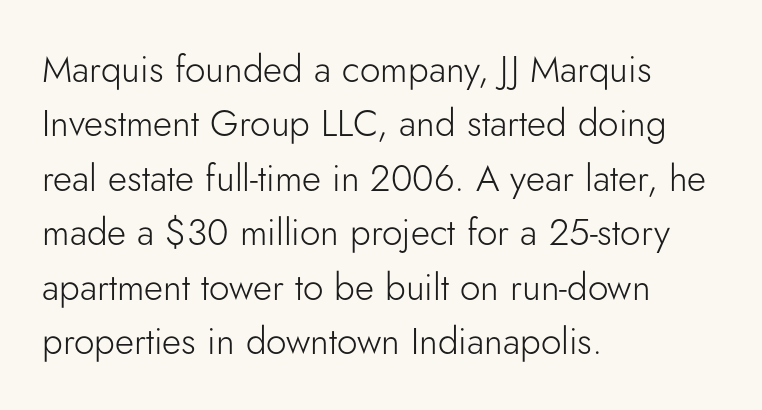
Honestly, there is no underline to notice here at all. Think of a printed novel: that variable character pitch is what you see here. The block of text has a typical density, with ordinary space between rows. The setting favours the left margin, as ordinary paragraphs usually do.
